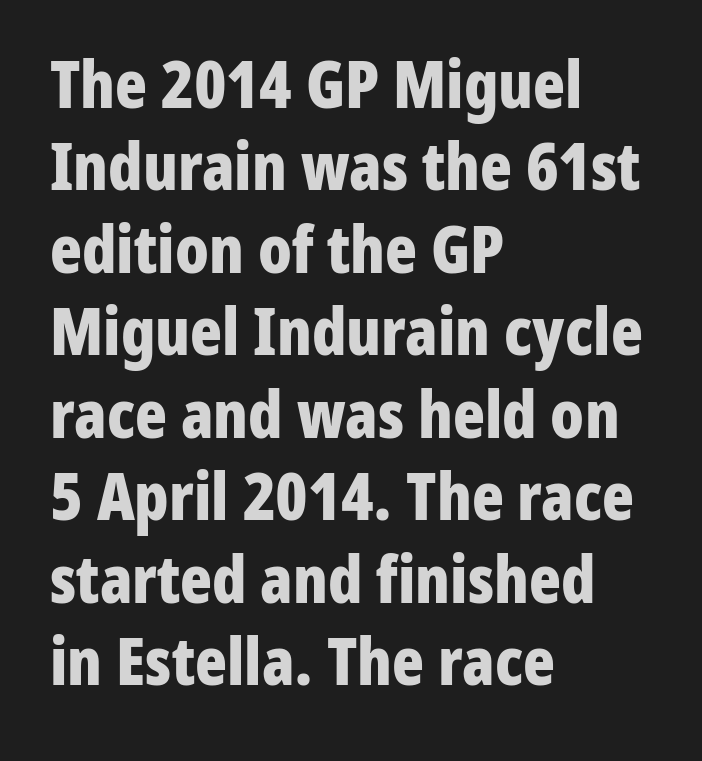
{"serif": "no", "italic": "no", "bold": "yes", "weight": "bold", "width": "condensed", "stroke_contrast": "low", "x_height": "medium", "monospaced": "no", "underline": "no", "align": "left", "line_spacing": "normal", "line_spacing_ratio": 1.25, "letter_spacing": "normal", "letter_spacing_em": 0.0, "glyph_px": 66}
